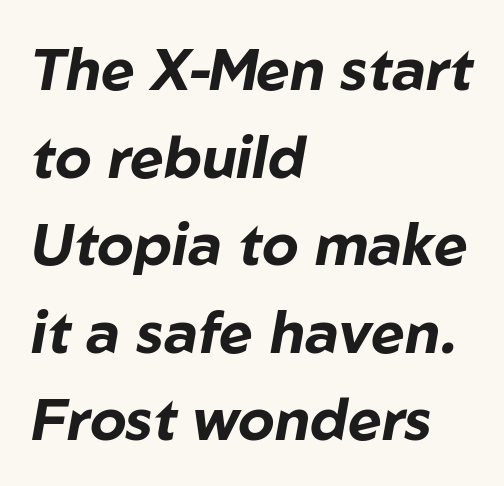
{"italic": "yes", "lean": "right", "slant_degrees": 10, "bold": "yes", "weight": "bold", "width": "normal", "stroke_contrast": "low", "x_height": "medium", "monospaced": "no", "underline": "no", "align": "left", "line_spacing": "normal", "line_spacing_ratio": 1.51, "letter_spacing": "normal", "letter_spacing_em": 0.0, "glyph_px": 58}
